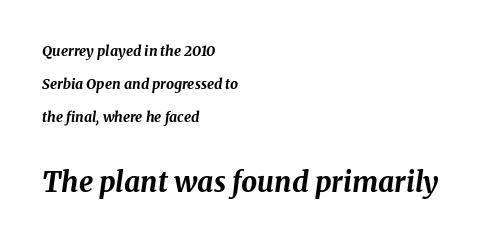
Is the type bold? Yes — the strokes are clearly thick and heavy. Is there much room between lines? Yes — plenty of vertical air separates them. There's an unmistakable incline to the writing here. Students, note that the glyphs here touch the page at normal intervals. The passage shown is typed in a proportional face where columns would drift.
